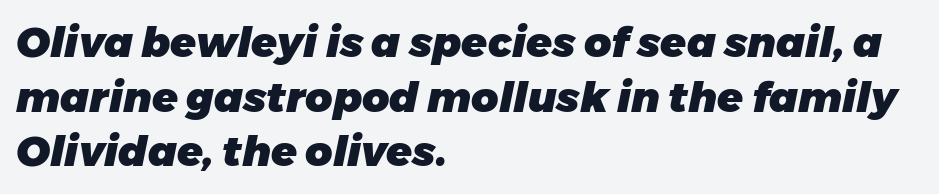
Q: Is the text bold? A: Yes.
Q: Is the text italic (slanted)? A: Yes, it leans right by about 11 degrees.
Q: Is the text underlined? A: No.
Q: How is the paragraph aligned? A: Left-aligned.
Q: Is the spacing between letters normal or unusually wide? A: Normal.
Q: Is the spacing between lines tight, normal or loose? A: Normal.
Q: Width (condensed, normal, or wide)? A: Normal.
Q: Stroke contrast? A: Low.
Q: x-height? A: Medium.
Q: Monospaced? A: No.
